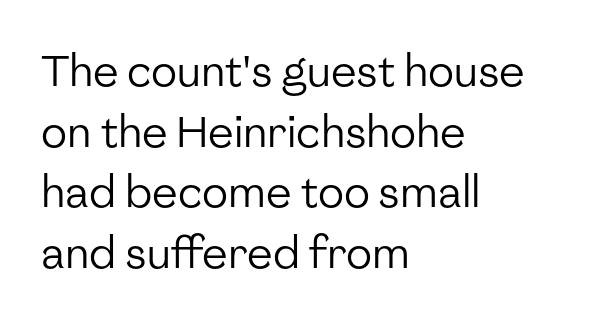
The image shows 43 px regular-weight sans-serif type, upright; set left-aligned, normal line spacing (1.41x), normal letter spacing, not underlined; low stroke contrast and a medium x-height.
